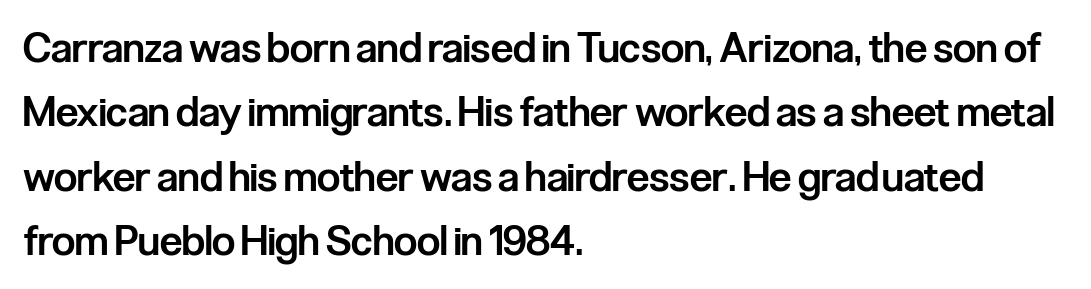
Glyph-to-glyph distance matches everyday printed text. Heft: intermediate — a semibold. The space between consecutive lines is moderate. Decoration check: the copy has no underline. The passage shown is typed in a proportional face where columns would drift.
